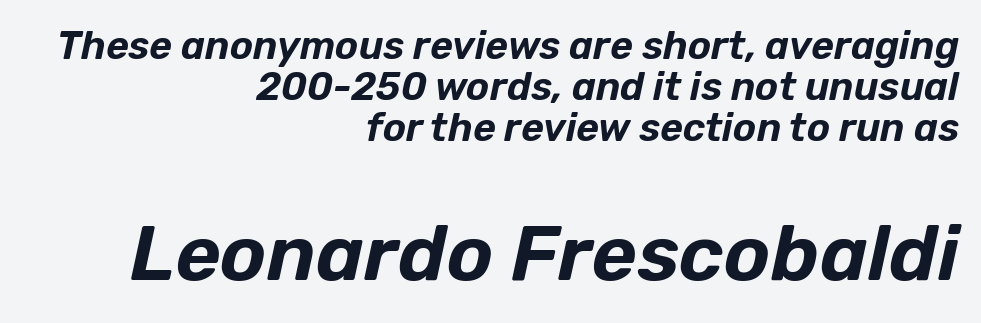
Q: Is the text italic (slanted)? A: Yes, it leans right by about 12 degrees.
Q: Is the text underlined? A: No.
Q: How is the paragraph aligned? A: Right-aligned.
Q: Is the spacing between letters normal or unusually wide? A: Normal.
Q: Is the spacing between lines tight, normal or loose? A: Tight.
Q: Which block of text is set in a larger size, the first (top) or the second (bottom)? A: The second (bottom) one.
Q: Width (condensed, normal, or wide)? A: Normal.
Q: Stroke contrast? A: Low.
Q: x-height? A: Medium.
Q: Monospaced? A: No.
